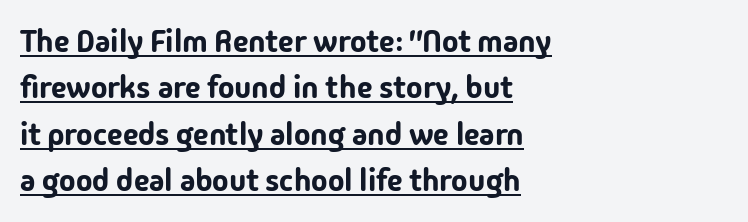
{"serif": "no", "italic": "no", "width": "normal", "stroke_contrast": "low", "x_height": "medium", "monospaced": "no", "underline": "yes", "align": "left", "line_spacing": "normal", "line_spacing_ratio": 1.5, "letter_spacing": "normal", "letter_spacing_em": 0.0, "glyph_px": 31}
